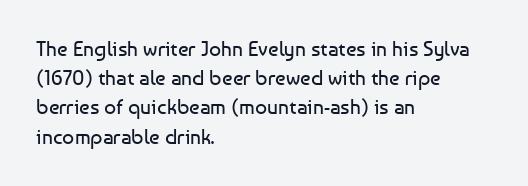
The image shows 21 px text type, upright; set left-aligned, normal line spacing (1.39x), normal letter spacing, not underlined.
